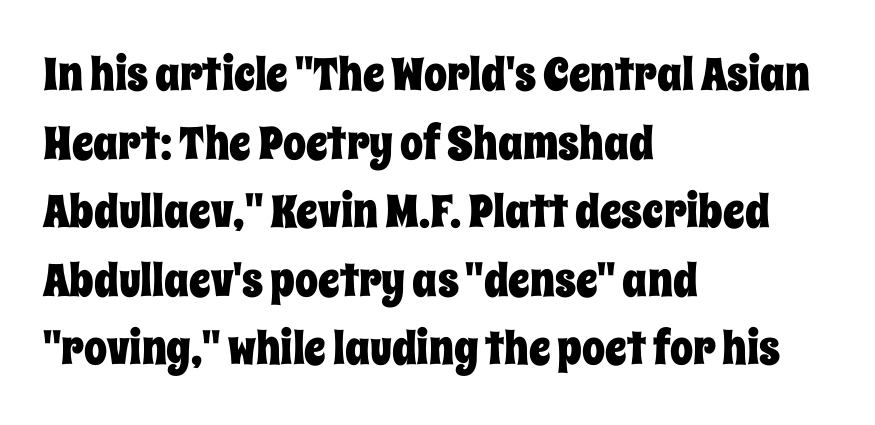
Q: Is the text italic (slanted)? A: No, it is upright.
Q: Is the text underlined? A: No.
Q: How is the paragraph aligned? A: Left-aligned.
Q: Is the spacing between letters normal or unusually wide? A: Normal.
Q: Is the spacing between lines tight, normal or loose? A: Normal.
Q: Width (condensed, normal, or wide)? A: Condensed.
Q: Stroke contrast? A: Low.
Q: x-height? A: Large.
Q: Monospaced? A: No.
